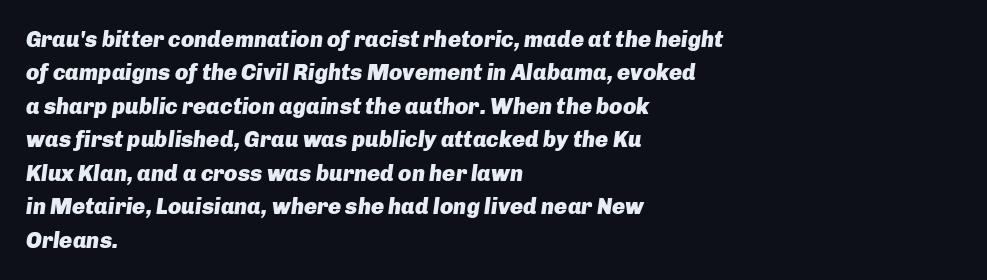
The text block is weighted toward the left margin, trailing off unevenly rightward. Baseline-to-baseline distance is the conventional proportion of letter height. Lines of text with bare space underneath. This rendering leaves character spacing at its baseline value. Is the type slanted? Yes — the strokes lean at a clear angle.
